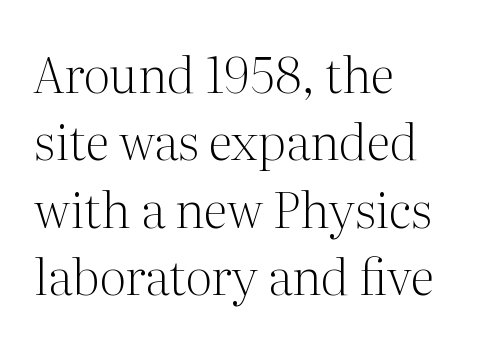
{"serif": "yes", "italic": "no", "bold": "no", "weight": "light", "width": "normal", "stroke_contrast": "medium", "x_height": "medium", "monospaced": "no", "underline": "no", "align": "left", "line_spacing": "normal", "line_spacing_ratio": 1.35, "letter_spacing": "normal", "letter_spacing_em": 0.0, "glyph_px": 50}
